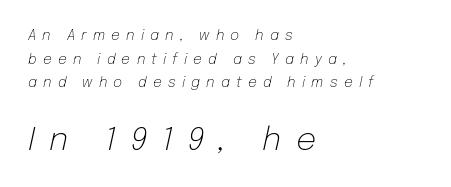
The image shows 32 px light type, italic (leaning right); set left-aligned, normal line spacing (1.68x), unusually wide letter spacing (+0.44 em), not underlined; the second (bottom) block is 2.29x larger; low stroke contrast and a medium x-height.
